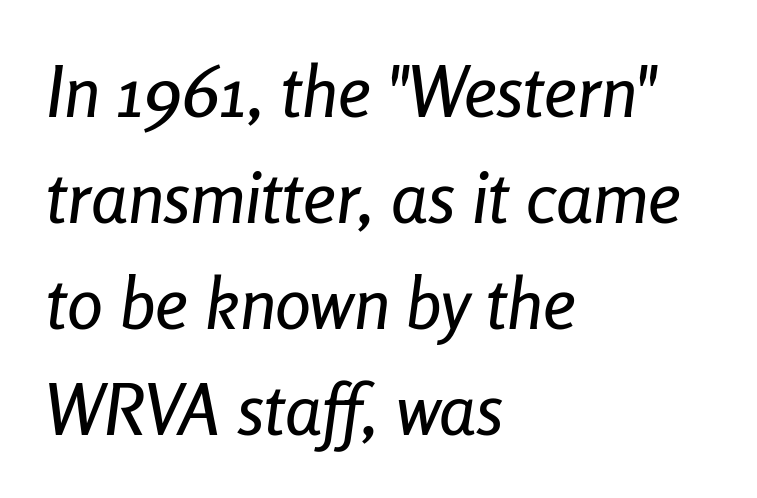
The image shows 72 px condensed type, italic (leaning right); set left-aligned, normal line spacing (1.47x), normal letter spacing, not underlined; low stroke contrast and a medium x-height.
